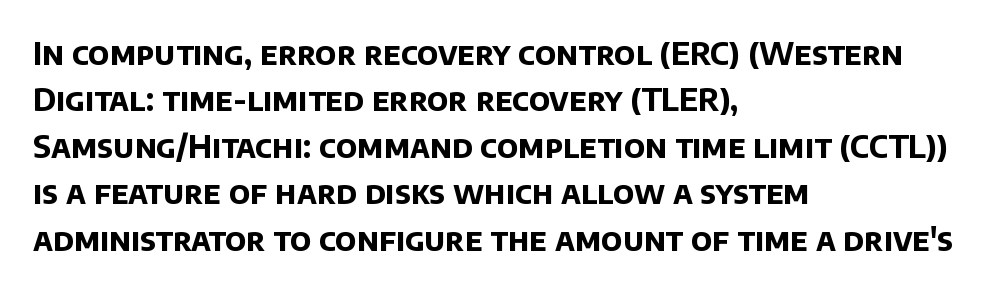
The image shows 31 px bold sans-serif type; set left-aligned, normal line spacing (1.5x), normal letter spacing, not underlined; low stroke contrast and a large x-height.
